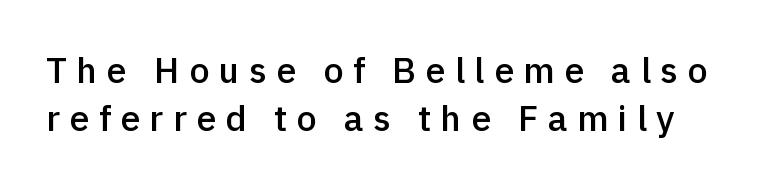
The image shows 36 px semibold sans-serif type, upright; set normal line spacing (1.33x), unusually wide letter spacing (+0.26 em), not underlined; a medium x-height.
